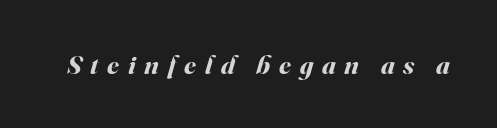
Q: Is the text bold? A: Yes.
Q: Is the text italic (slanted)? A: Yes, it leans right by about 16 degrees.
Q: Is the text underlined? A: No.
Q: Is the spacing between letters normal or unusually wide? A: Unusually wide.
